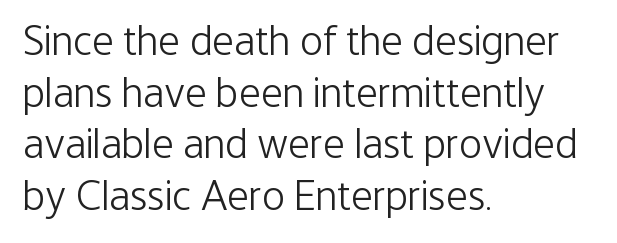
{"serif": "no", "italic": "no", "bold": "no", "weight": "light", "width": "condensed", "stroke_contrast": "low", "x_height": "medium", "monospaced": "no", "underline": "no", "align": "left", "line_spacing_ratio": 1.2, "letter_spacing": "normal", "letter_spacing_em": 0.0, "glyph_px": 43}
